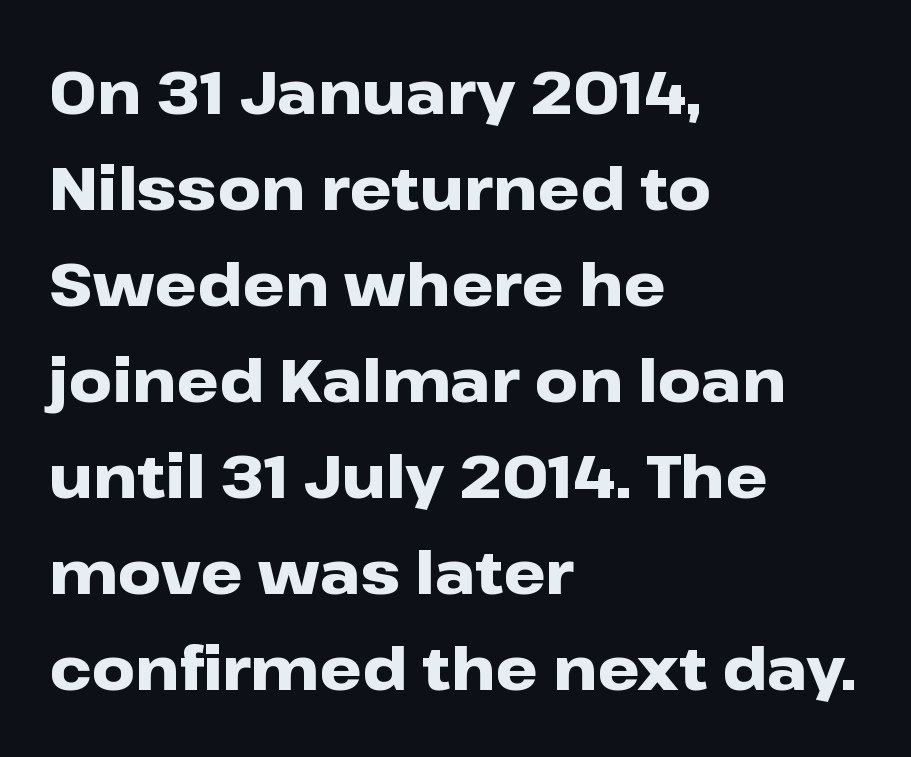
The image shows 60 px heavy, wide sans-serif type, upright; set left-aligned, normal line spacing (1.6x), normal letter spacing, not underlined; low stroke contrast and a medium x-height.
